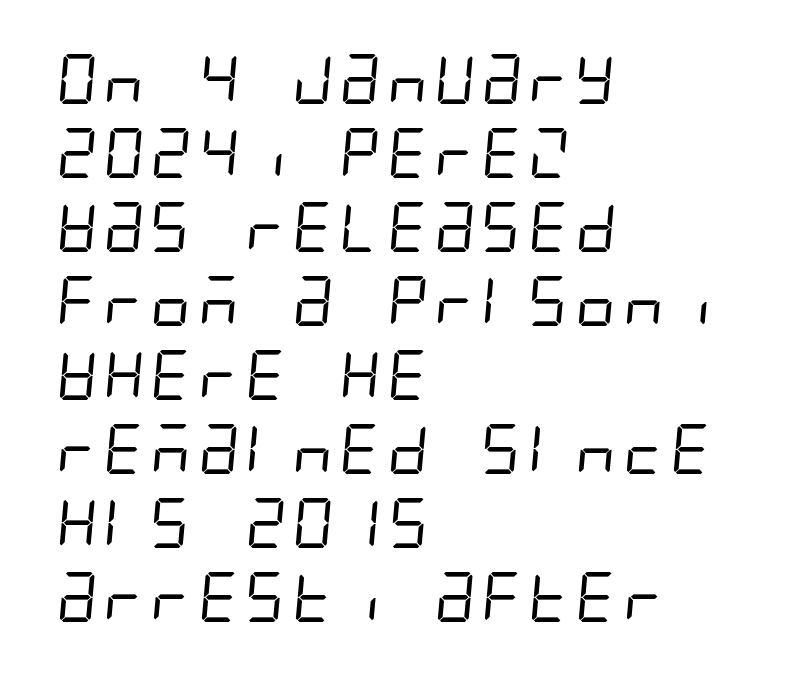
The image shows 50 px regular-weight, condensed sans-serif type; set left-aligned, normal line spacing (1.48x), normal letter spacing, not underlined; low stroke contrast and a large x-height.
